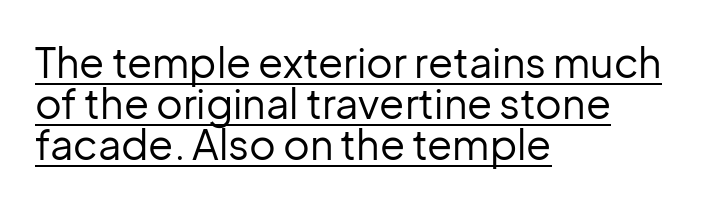
Q: Is the text bold? A: No.
Q: Is the text italic (slanted)? A: No, it is upright.
Q: Is the typeface a serif or a sans-serif typeface? A: Sans-serif.
Q: Is the text underlined? A: Yes.
Q: How is the paragraph aligned? A: Left-aligned.
Q: Is the spacing between letters normal or unusually wide? A: Normal.
Q: Is the spacing between lines tight, normal or loose? A: Tight.
Q: Width (condensed, normal, or wide)? A: Normal.
Q: Stroke contrast? A: Low.
Q: x-height? A: Medium.
Q: Monospaced? A: No.
